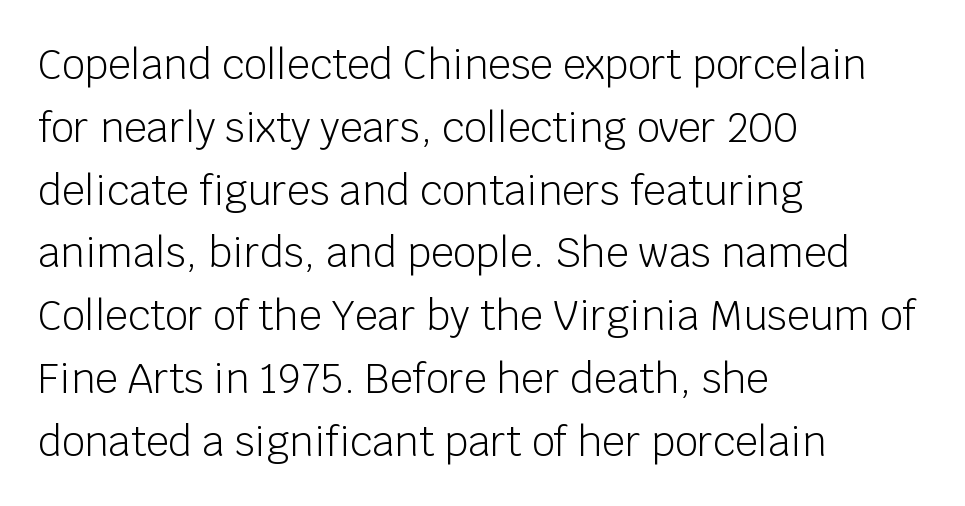
Q: Is the text bold? A: No.
Q: Is the text italic (slanted)? A: No, it is upright.
Q: Is the typeface a serif or a sans-serif typeface? A: Sans-serif.
Q: Is the text underlined? A: No.
Q: How is the paragraph aligned? A: Left-aligned.
Q: Is the spacing between letters normal or unusually wide? A: Normal.
Q: Is the spacing between lines tight, normal or loose? A: Normal.
Q: Width (condensed, normal, or wide)? A: Normal.
Q: Stroke contrast? A: Low.
Q: x-height? A: Large.
Q: Monospaced? A: No.
